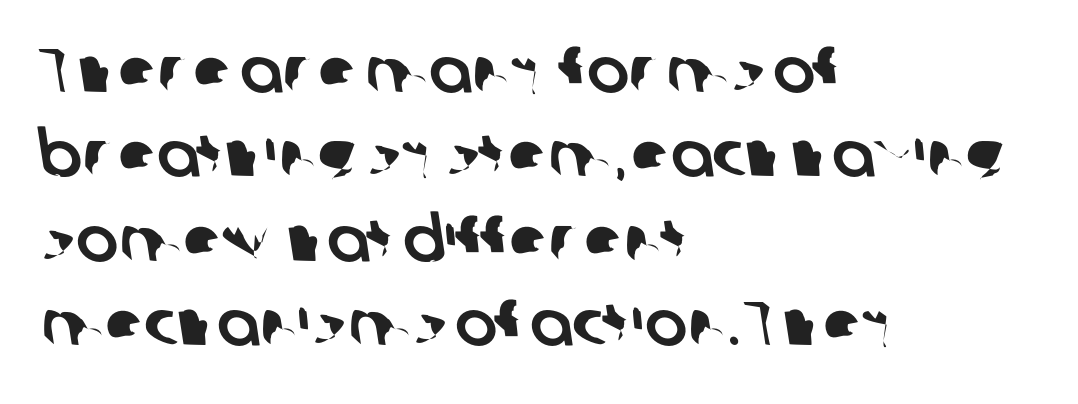
The rendering uses natural spacing where letterforms have individual widths. Type style note: lacks serifs. Vertical spacing — default. Observe the ordinary spacing: letters are neighbours, not strangers.
